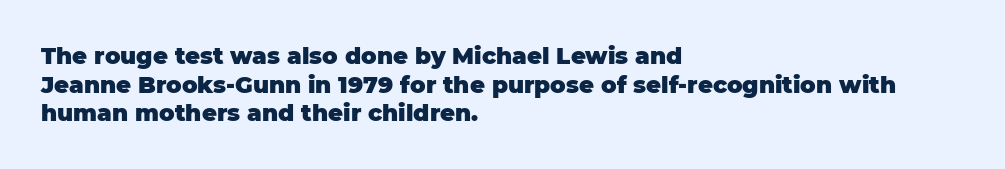
Q: Is the text bold? A: Yes.
Q: Is the text italic (slanted)? A: No, it is upright.
Q: Is the text underlined? A: No.
Q: How is the paragraph aligned? A: Left-aligned.
Q: Is the spacing between letters normal or unusually wide? A: Normal.
Q: Is the spacing between lines tight, normal or loose? A: Normal.
